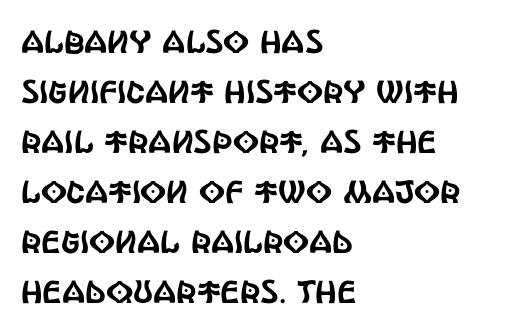
{"serif": "no", "italic": "no", "width": "condensed", "x_height": "large", "monospaced": "no", "underline": "no", "align": "left", "line_spacing": "normal", "line_spacing_ratio": 1.56, "letter_spacing": "normal", "letter_spacing_em": 0.0, "glyph_px": 32}
